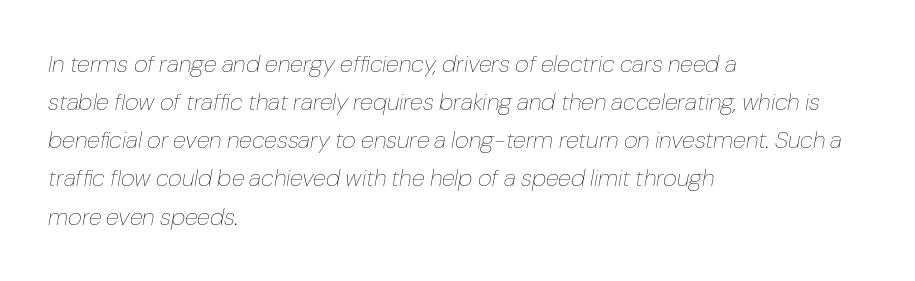
The face used here is rendered with its standard letterfit. Short and long lines alike share a common starting point at left. A typesetter would mark this as italic. The face looks like a standard text weight, possibly lighter. Underlining? Definitely not there. Interline gaps are of average width in this sample.
